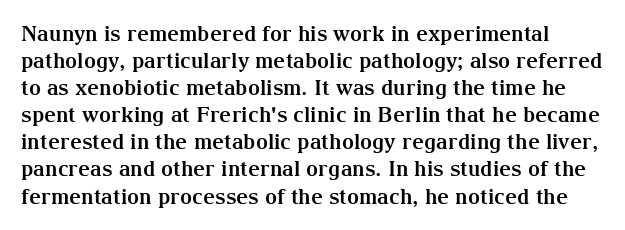
This sample uses plain, unmodified letter spacing. Nope, not italic — everything's standing straight. Typographic density is high because the face is bold. One glance says typical: line gaps are just what's usual. The foot of each line stays bare and open.
